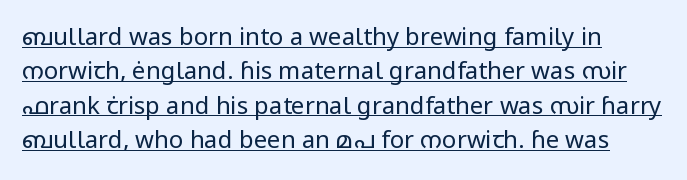
The image shows 24 px text type, upright; set normal line spacing (1.43x), normal letter spacing, underlined.
